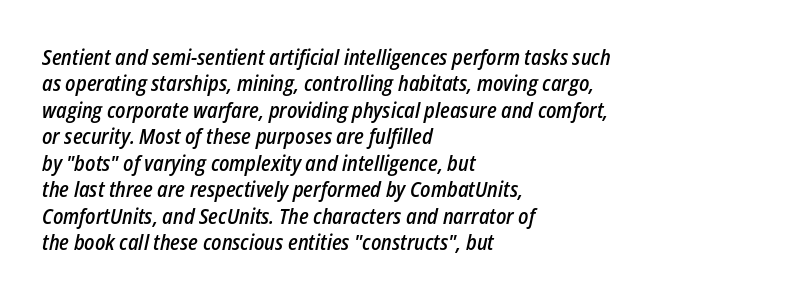
Letter spacing: default. Alignment: flush left. Typographic density is moderately raised because the face is semibold. Looking at the ascenders, they clearly lean. A normal amount of white space separates one row of letters from the next.
